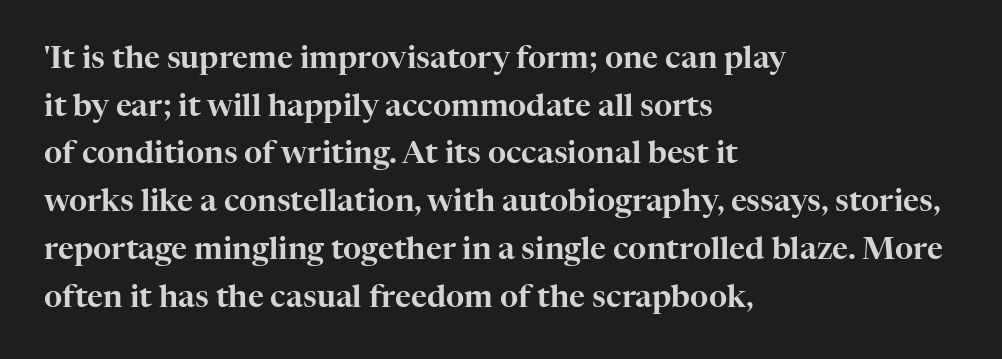
You can tell it's not italic because the verticals are truly vertical. The zone under the glyphs is completely vacant. Does extra space separate the letters? No, they use regular spacing. The designer left line spacing at the default. Layout note: lines flush left. Type style note: has serifs.
